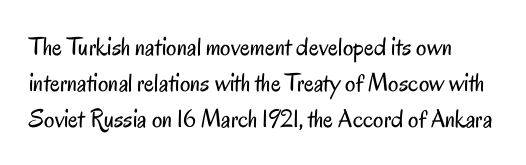
Summary of weight: not heavy and not bold. Just letters on the line, the space beneath them empty. Default kerning and tracking; the words read as compact shapes. Notice how descenders clear the ascenders below comfortably — that's standard leading. The typography opts for an upright posture over an oblique one.
